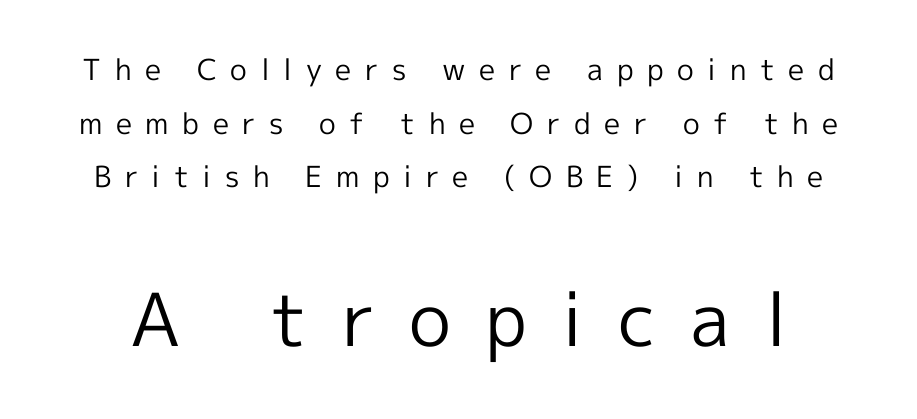
The image shows 73 px regular-weight sans-serif type, upright; set line spacing 1.85x, unusually wide letter spacing (+0.47 em), not underlined; the second (bottom) block is 2.52x larger; a medium x-height.
